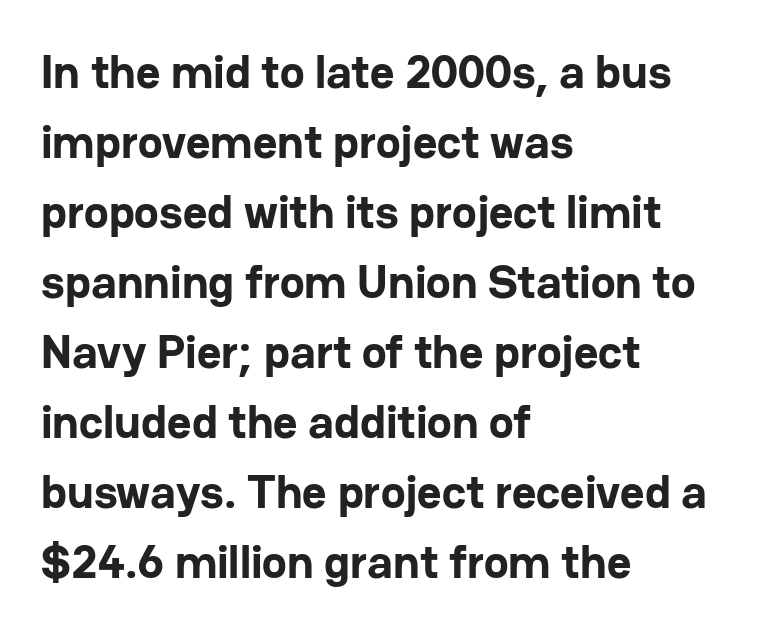
Q: Is the text bold? A: Yes.
Q: Is the text italic (slanted)? A: No, it is upright.
Q: Is the typeface a serif or a sans-serif typeface? A: Sans-serif.
Q: Is the text underlined? A: No.
Q: How is the paragraph aligned? A: Left-aligned.
Q: Is the spacing between letters normal or unusually wide? A: Normal.
Q: Is the spacing between lines tight, normal or loose? A: Normal.
Q: Width (condensed, normal, or wide)? A: Normal.
Q: Stroke contrast? A: Low.
Q: x-height? A: Medium.
Q: Monospaced? A: No.
